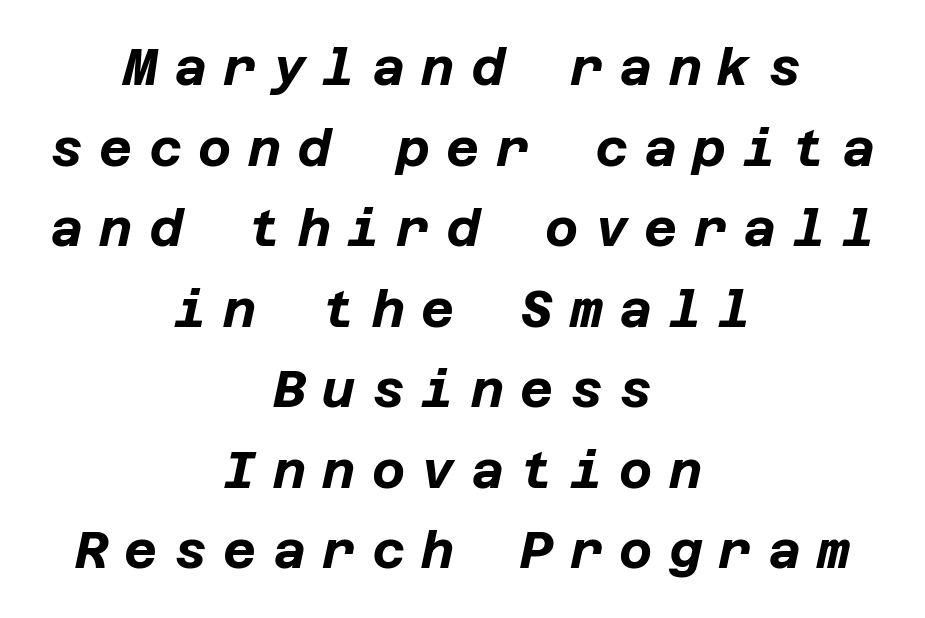
Q: Is the text bold? A: Yes.
Q: Is the text italic (slanted)? A: Yes, it leans right by about 12 degrees.
Q: Is the text underlined? A: No.
Q: How is the paragraph aligned? A: Centered.
Q: Is the spacing between letters normal or unusually wide? A: Unusually wide.
Q: Is the spacing between lines tight, normal or loose? A: Normal.
Q: Width (condensed, normal, or wide)? A: Normal.
Q: Stroke contrast? A: Low.
Q: x-height? A: Large.
